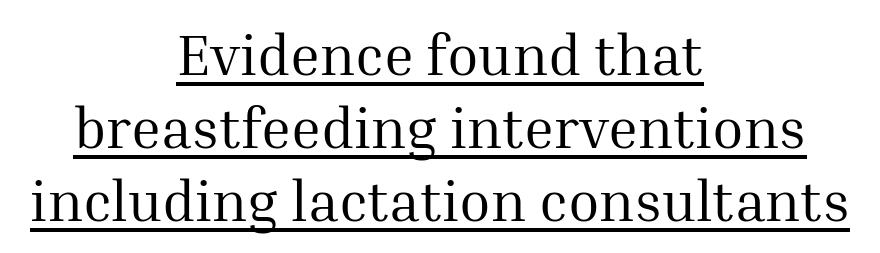
Q: Is the text bold? A: No.
Q: Is the text italic (slanted)? A: No, it is upright.
Q: Is the typeface a serif or a sans-serif typeface? A: Serif.
Q: Is the text underlined? A: Yes.
Q: How is the paragraph aligned? A: Centered.
Q: Is the spacing between letters normal or unusually wide? A: Normal.
Q: Is the spacing between lines tight, normal or loose? A: Normal.
Q: Width (condensed, normal, or wide)? A: Normal.
Q: Stroke contrast? A: Medium.
Q: x-height? A: Medium.
Q: Monospaced? A: No.
